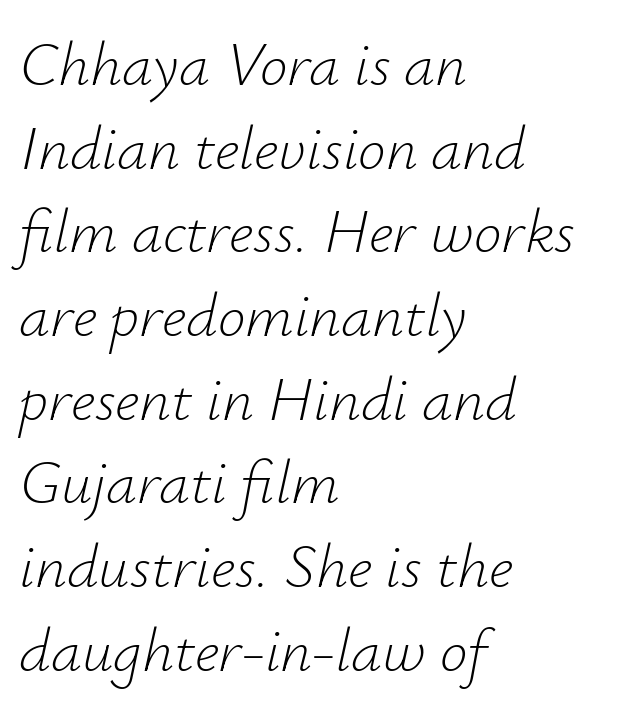
{"italic": "yes", "lean": "right", "slant_degrees": 12, "bold": "no", "weight": "light", "width": "normal", "stroke_contrast": "low", "x_height": "small", "monospaced": "no", "underline": "no", "align": "left", "line_spacing": "normal", "line_spacing_ratio": 1.35, "letter_spacing": "normal", "letter_spacing_em": 0.0, "glyph_px": 62}
